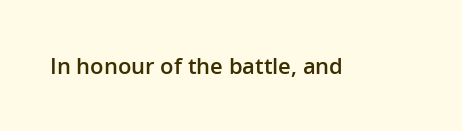
{"italic": "no", "bold": "semi", "underline": "no", "letter_spacing": "normal", "letter_spacing_em": 0.0, "glyph_px": 22}
